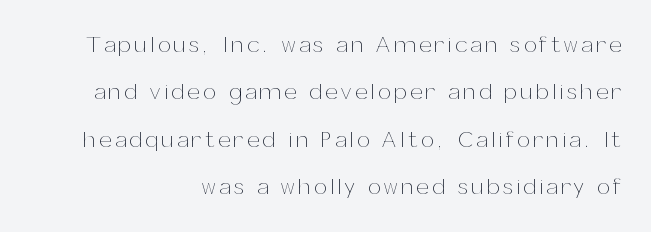
The image shows 23 px text type, upright; set right-aligned, loose line spacing (2.06x), not underlined.
